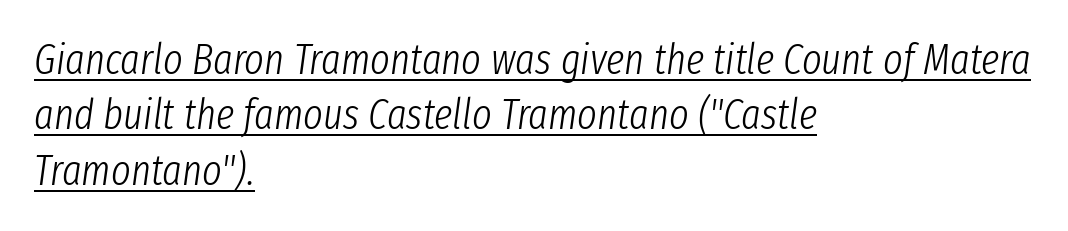
Somebody hit Ctrl+U on this one — the words are underlined. Tracking here is standard; glyphs follow each other at the usual distance. Where is the straight margin? On the left. The font is comparable to plain body text, perhaps lighter. The axis of the letterforms is tilted away from vertical. Baseline-to-baseline distance is the conventional proportion of letter height.
